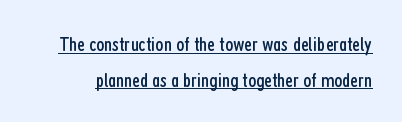
Q: Is the text bold? A: No.
Q: Is the text italic (slanted)? A: No, it is upright.
Q: Is the text underlined? A: Yes.
Q: Is the spacing between letters normal or unusually wide? A: Normal.
Q: Is the spacing between lines tight, normal or loose? A: Normal.
